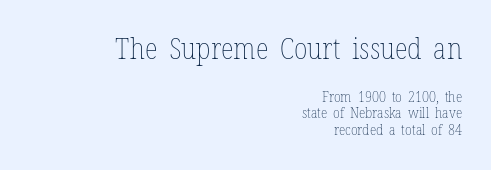
The image shows 30 px thin, condensed type, upright; set right-aligned, tight line spacing (1.12x), normal letter spacing, not underlined; the first (top) block is 2.0x larger; low stroke contrast and a medium x-height.
